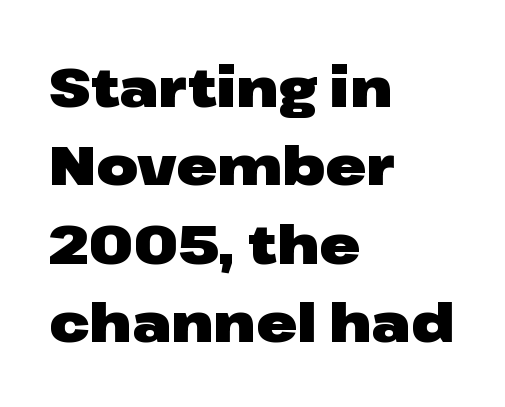
{"serif": "no", "italic": "no", "bold": "yes", "weight": "heavy", "width": "wide", "stroke_contrast": "low", "x_height": "medium", "monospaced": "no", "underline": "no", "align": "left", "line_spacing": "normal", "line_spacing_ratio": 1.45, "letter_spacing": "normal", "letter_spacing_em": 0.0, "glyph_px": 54}
